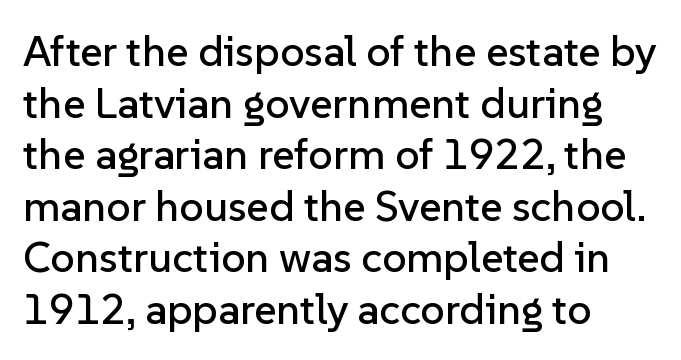
Casual observation: everything's shoved over to the left. The passage shown is typed in a proportional face where columns would drift. Any mark beneath the type? The region is blank. Type style note: lacks serifs. Posture: upright roman.
